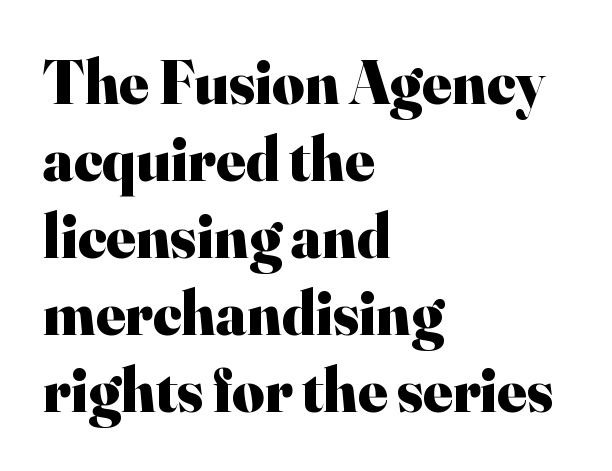
Q: Is the text bold? A: Yes.
Q: Is the text italic (slanted)? A: No, it is upright.
Q: Is the typeface a serif or a sans-serif typeface? A: Serif.
Q: Is the text underlined? A: No.
Q: How is the paragraph aligned? A: Left-aligned.
Q: Is the spacing between letters normal or unusually wide? A: Normal.
Q: Width (condensed, normal, or wide)? A: Normal.
Q: Stroke contrast? A: High.
Q: x-height? A: Small.
Q: Monospaced? A: No.
